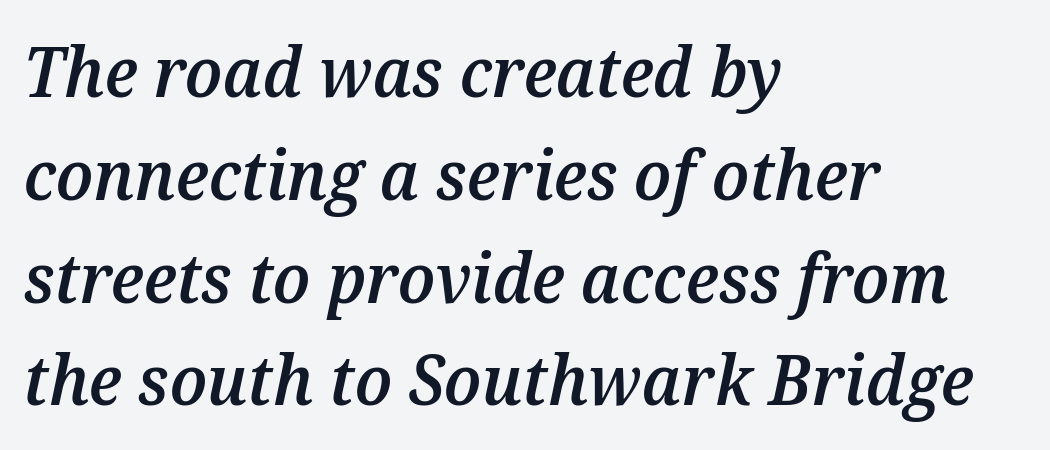
No word sits above an underline. Italic: yes, the glyphs are oblique. You could not count columns in this text — the font is proportionally spaced. Moderately thickened strokes mark this as semibold type. Short note: letters normally spaced.
